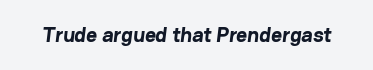
{"bold": "yes", "underline": "no", "letter_spacing": "normal", "letter_spacing_em": 0.0, "glyph_px": 21}
